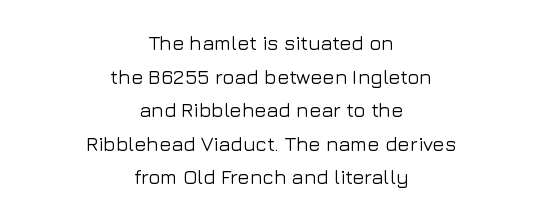
The image shows 20 px text type, upright; set centered, normal line spacing (1.68x), normal letter spacing, not underlined.
